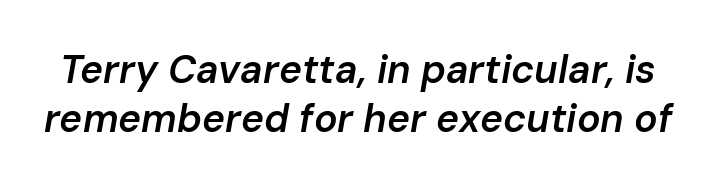
The image shows 39 px semibold type, italic (leaning right); set normal line spacing (1.26x), normal letter spacing, not underlined; low stroke contrast and a medium x-height.
